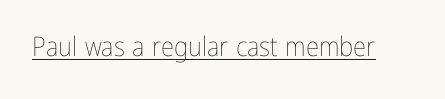
Q: Is the text bold? A: No.
Q: Is the text italic (slanted)? A: No, it is upright.
Q: Is the text underlined? A: Yes.
Q: Is the spacing between letters normal or unusually wide? A: Normal.
